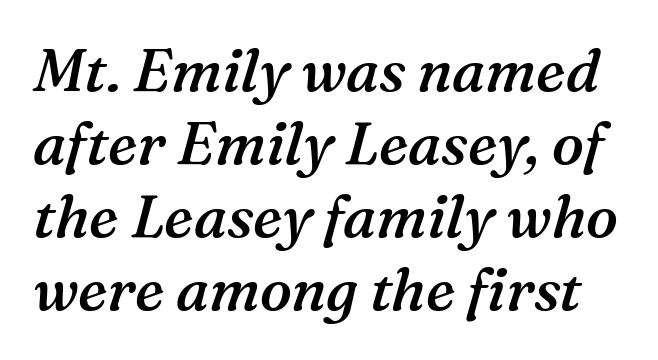
The image shows 59 px semibold serif type, italic (leaning right); set line spacing 1.24x, normal letter spacing, not underlined; medium stroke contrast and a medium x-height.
